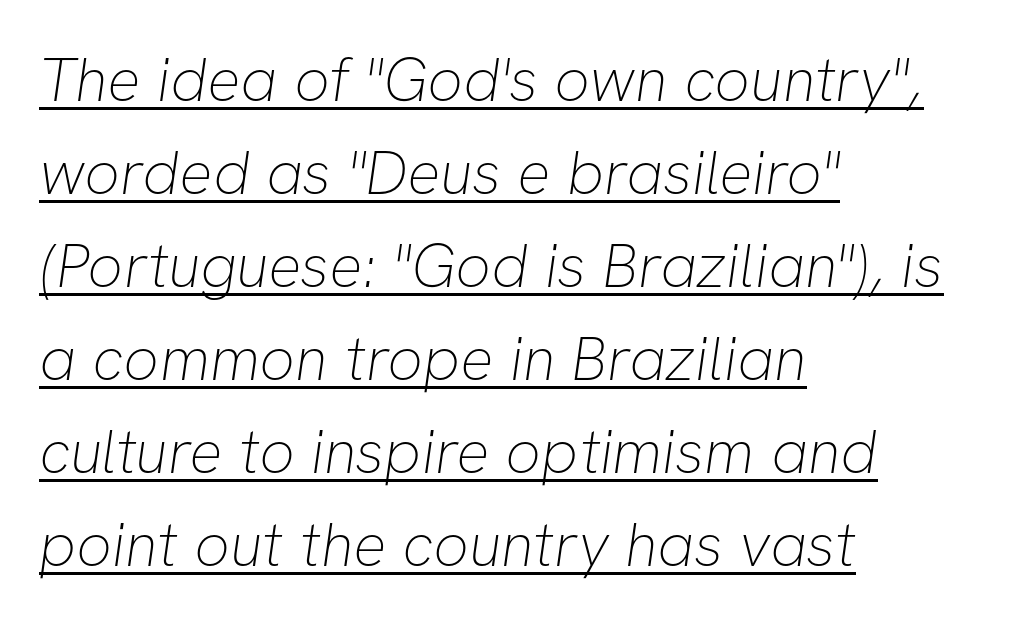
{"serif": "no", "bold": "no", "weight": "thin", "width": "normal", "stroke_contrast": "low", "x_height": "medium", "monospaced": "no", "underline": "yes", "align": "left", "line_spacing": "normal", "line_spacing_ratio": 1.5, "letter_spacing": "normal", "letter_spacing_em": 0.0, "glyph_px": 62}
